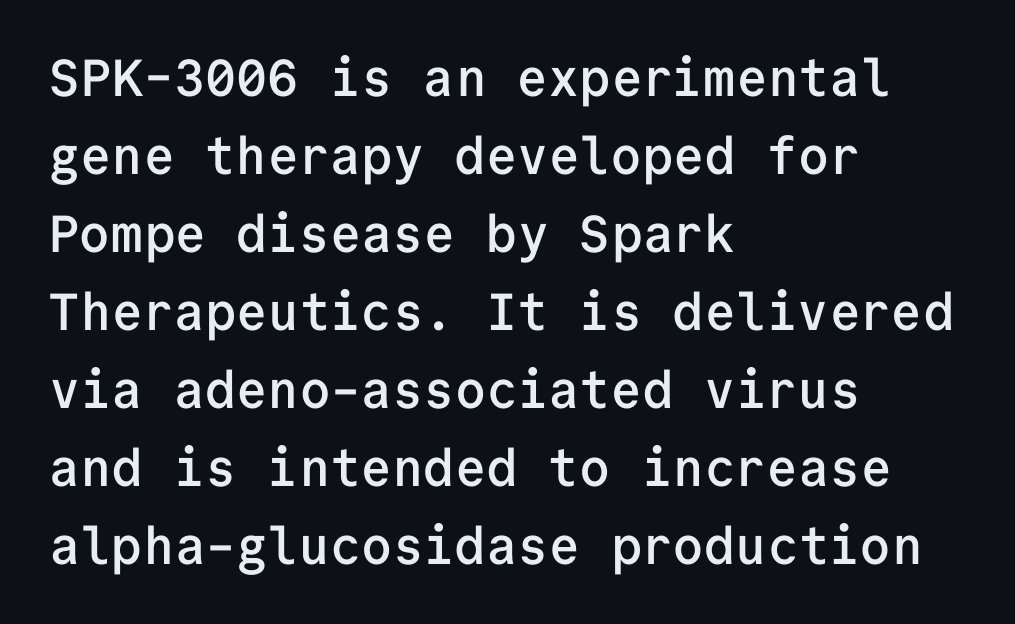
{"serif": "no", "italic": "no", "bold": "semi", "weight": "semibold", "width": "normal", "stroke_contrast": "low", "x_height": "medium", "monospaced": "yes", "underline": "no", "align": "left", "line_spacing": "normal", "line_spacing_ratio": 1.5, "letter_spacing": "normal", "letter_spacing_em": 0.0, "glyph_px": 52}
